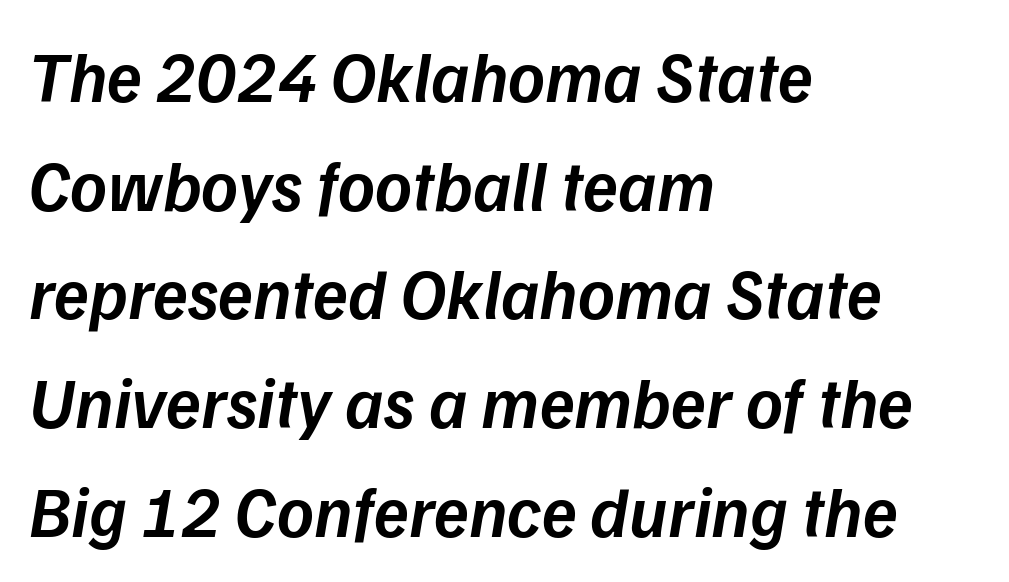
This rendering uses left alignment, leaving the right contour irregular. Weight: semibold (demi). Does extra space separate the letters? No, they use regular spacing. There's an unmistakable incline to the writing here.
